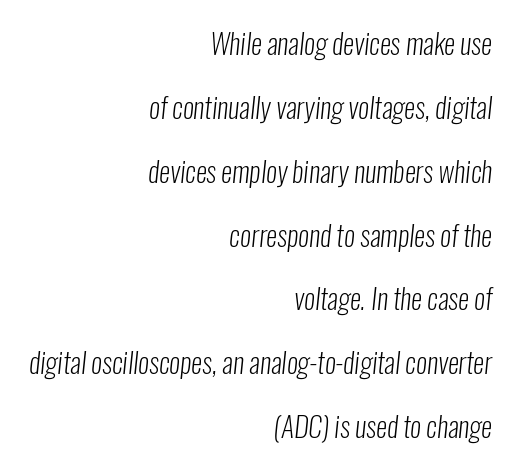
I'd call this a sans setting — the letters go barefoot. Note the varied advance widths — an 'i' is clearly narrower than an 'm'. Successive baselines arrive slowly, with a big drop between each. Descenders hang freely into open space. Nothing unusual about the tracking: characters are spaced as the font intends. The paragraph shown leans on its right margin.
